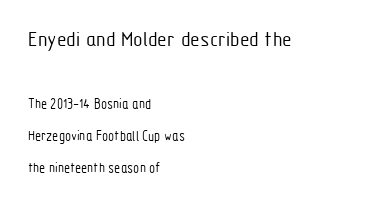
Block one is the big one; block two sits smaller underneath. The designer dialed line spacing up above the default. Letters have the restrained weight of plain body copy at most. Horizontal alignment here is leftward, the default for most running prose.
